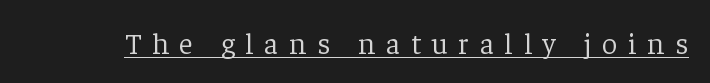
Q: Is the text bold? A: No.
Q: Is the text italic (slanted)? A: No, it is upright.
Q: Is the typeface a serif or a sans-serif typeface? A: Serif.
Q: Is the text underlined? A: Yes.
Q: Is the spacing between letters normal or unusually wide? A: Unusually wide.
Q: Width (condensed, normal, or wide)? A: Normal.
Q: Stroke contrast? A: Low.
Q: x-height? A: Medium.
Q: Monospaced? A: No.
